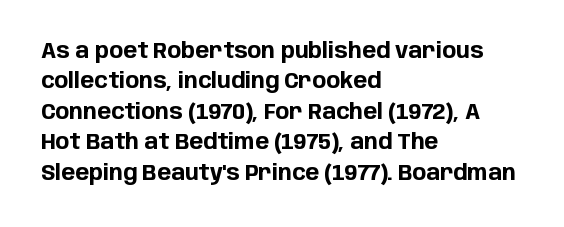
Q: Is the text bold? A: Yes.
Q: Is the text italic (slanted)? A: No, it is upright.
Q: Is the text underlined? A: No.
Q: How is the paragraph aligned? A: Left-aligned.
Q: Is the spacing between letters normal or unusually wide? A: Normal.
Q: Is the spacing between lines tight, normal or loose? A: Normal.
